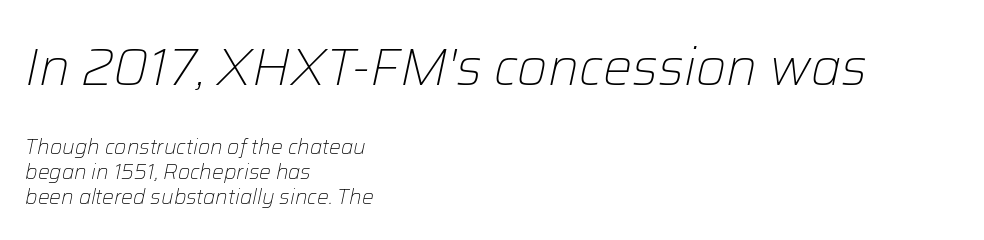
The image shows 52 px light type, italic (leaning right); set left-aligned, line spacing 1.21x, normal letter spacing, not underlined; the first (top) block is 2.48x larger; low stroke contrast and a medium x-height.
